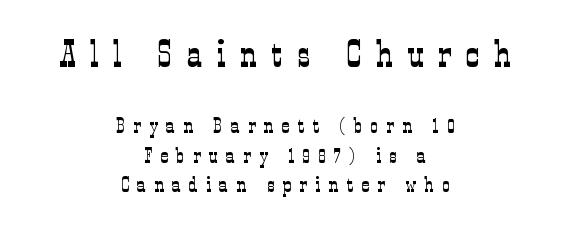
The image shows 37 px light, condensed serif type, upright; set centered, normal line spacing (1.4x), unusually wide letter spacing (+0.4 em), not underlined; the first (top) block is 1.76x larger; low stroke contrast and a medium x-height.
